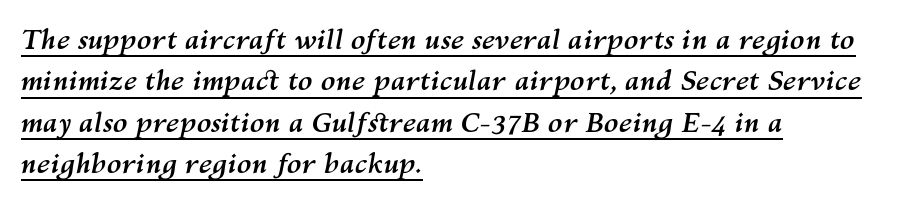
Q: Is the text bold? A: Yes.
Q: Is the text italic (slanted)? A: Yes, it leans right by about 10 degrees.
Q: Is the text underlined? A: Yes.
Q: How is the paragraph aligned? A: Left-aligned.
Q: Is the spacing between letters normal or unusually wide? A: Normal.
Q: Is the spacing between lines tight, normal or loose? A: Normal.
